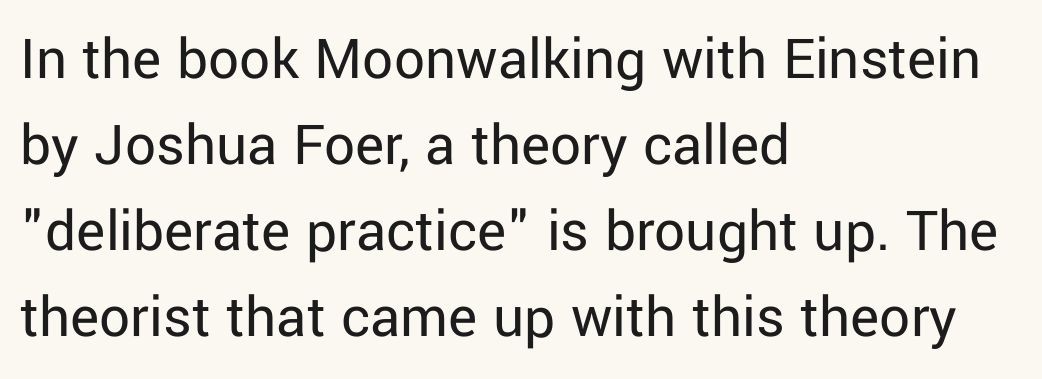
{"serif": "no", "italic": "no", "bold": "no", "weight": "regular", "width": "normal", "stroke_contrast": "low", "x_height": "medium", "monospaced": "no", "underline": "no", "align": "left", "line_spacing": "normal", "line_spacing_ratio": 1.41, "letter_spacing": "normal", "letter_spacing_em": 0.0, "glyph_px": 61}
